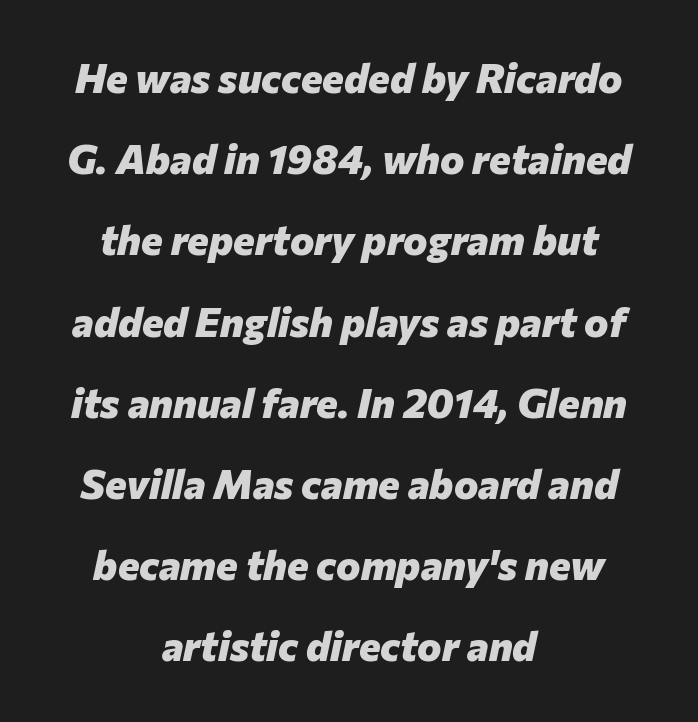
Q: Is the text bold? A: Yes.
Q: Is the text italic (slanted)? A: Yes, it leans right by about 12 degrees.
Q: Is the text underlined? A: No.
Q: How is the paragraph aligned? A: Centered.
Q: Is the spacing between letters normal or unusually wide? A: Normal.
Q: Is the spacing between lines tight, normal or loose? A: Loose.
Q: Width (condensed, normal, or wide)? A: Normal.
Q: Stroke contrast? A: Low.
Q: x-height? A: Medium.
Q: Monospaced? A: No.
